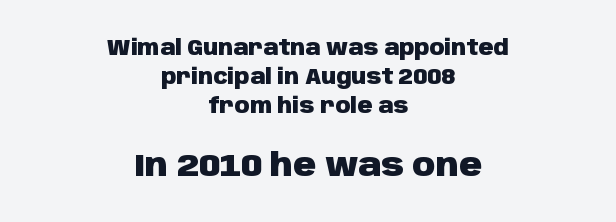
The image shows 32 px heavy sans-serif type, upright; set centered, normal line spacing (1.37x), normal letter spacing, not underlined; the second (bottom) block is 1.52x larger; low stroke contrast and a large x-height.
